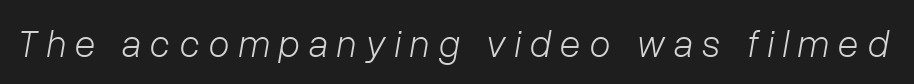
Q: Is the text bold? A: No.
Q: Is the text italic (slanted)? A: Yes, it leans right by about 10 degrees.
Q: Is the text underlined? A: No.
Q: Is the spacing between letters normal or unusually wide? A: Unusually wide.
Q: Width (condensed, normal, or wide)? A: Normal.
Q: Stroke contrast? A: Low.
Q: x-height? A: Medium.
Q: Monospaced? A: No.
